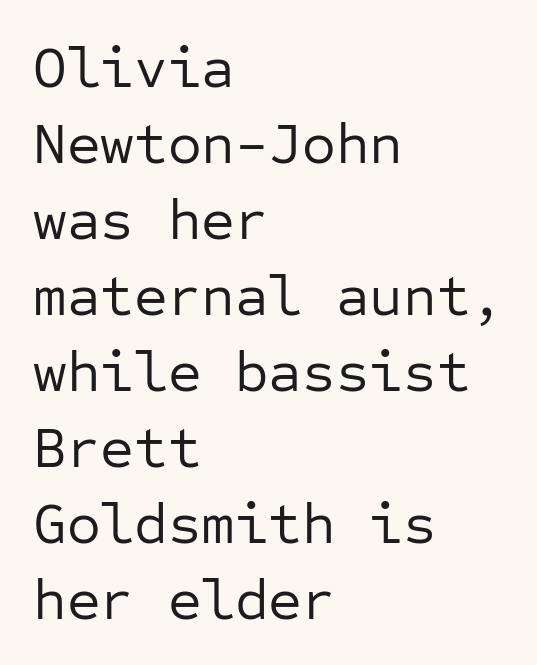
Line beginnings align vertically; line endings do not. The gap between lines stays unmarked. Examine the stroke ends and you'll find no serifs. These lines are rendered in a fixed-pitch font. The strokes carry an ordinary text weight at most.
